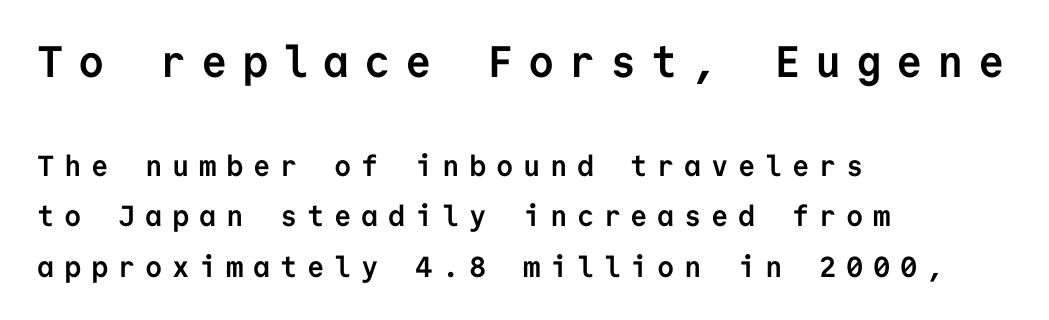
The image shows 44 px semibold sans-serif type, upright, monospaced; set left-aligned, line spacing 1.74x, unusually wide letter spacing (+0.33 em), not underlined; the first (top) block is 1.52x larger; low stroke contrast and a medium x-height.
